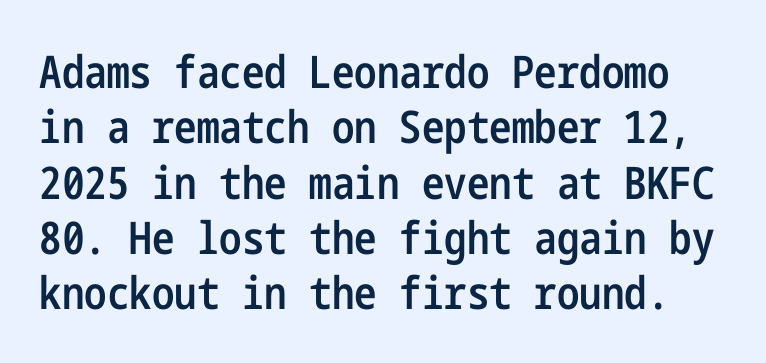
The type sits square on the baseline with zero lean. Descenders are the only things crossing below the line. Nope, no serifs anywhere on these letters. Is the letter spacing exaggerated? No — it looks like the ordinary default. What weight is shown? A semibold, between regular and bold.
